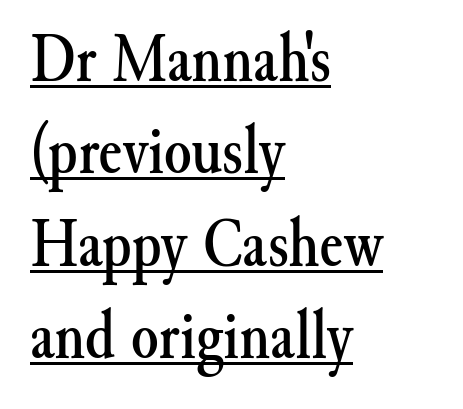
The image shows 70 px serif type, upright; set left-aligned, normal line spacing (1.32x), normal letter spacing, underlined; medium stroke contrast and a small x-height.
